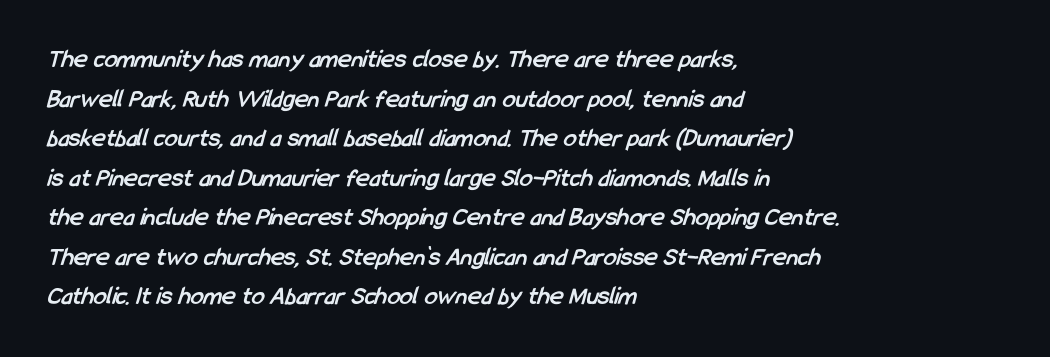
Q: Is the text bold? A: Yes.
Q: Is the text underlined? A: No.
Q: How is the paragraph aligned? A: Left-aligned.
Q: Is the spacing between letters normal or unusually wide? A: Normal.
Q: Is the spacing between lines tight, normal or loose? A: Normal.
